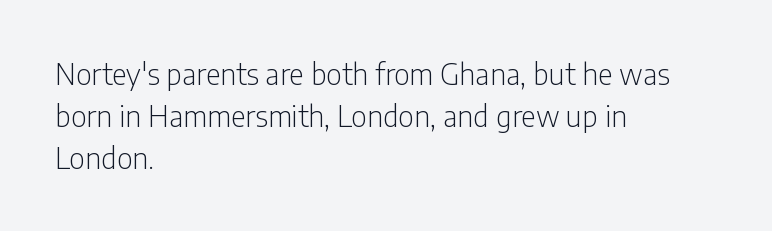
A typesetter would mark this as roman, not italic. The characters display no serif detailing; their extremities are plain. Is this a fixed-width face? No — the glyphs have proportional, varying widths. Line spacing here is normal. Leftover space on each line is placed entirely after the last word. Descenders hang freely into open space.
